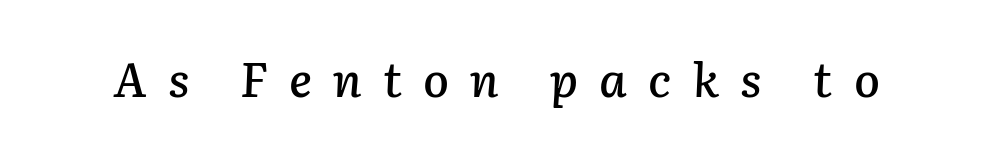
{"italic": "yes", "lean": "right", "slant_degrees": 2, "width": "normal", "stroke_contrast": "low", "x_height": "medium", "monospaced": "no", "underline": "no", "letter_spacing": "wide", "letter_spacing_em": 0.45, "glyph_px": 47}
